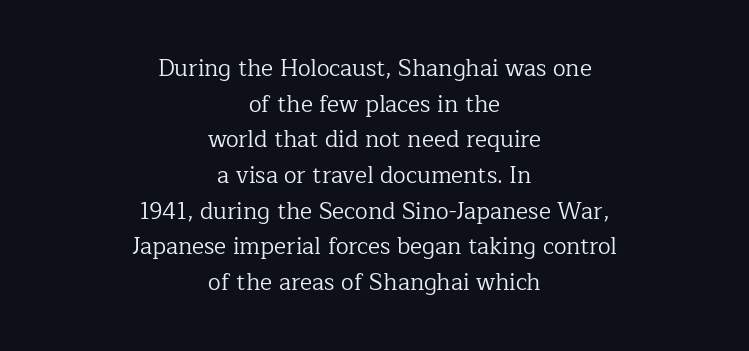
The image shows 23 px text type, upright; set centered, normal line spacing (1.55x), normal letter spacing, not underlined.
